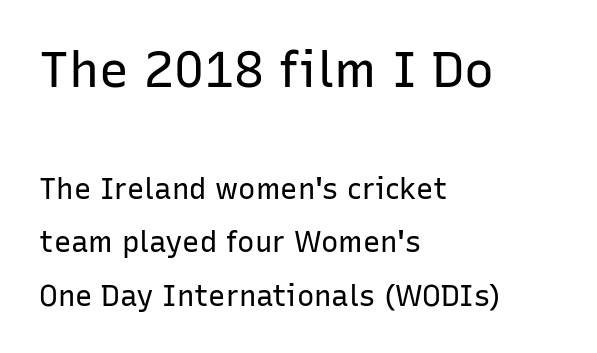
Q: Is the text bold? A: No.
Q: Is the text italic (slanted)? A: No, it is upright.
Q: Is the typeface a serif or a sans-serif typeface? A: Sans-serif.
Q: Is the text underlined? A: No.
Q: How is the paragraph aligned? A: Left-aligned.
Q: Is the spacing between letters normal or unusually wide? A: Normal.
Q: Which block of text is set in a larger size, the first (top) or the second (bottom)? A: The first (top) one.
Q: Width (condensed, normal, or wide)? A: Normal.
Q: Stroke contrast? A: Low.
Q: x-height? A: Medium.
Q: Monospaced? A: No.
